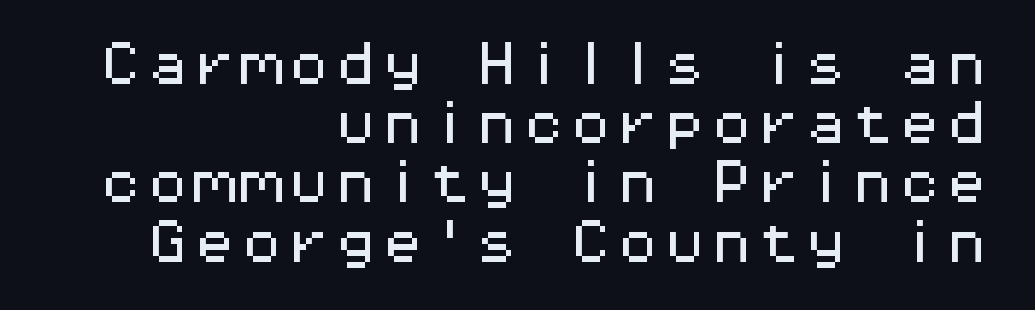
{"serif": "no", "italic": "no", "width": "wide", "stroke_contrast": "medium", "x_height": "medium", "monospaced": "yes", "underline": "no", "align": "right", "line_spacing": "normal", "line_spacing_ratio": 1.26, "letter_spacing": "normal", "letter_spacing_em": 0.0, "glyph_px": 47}
